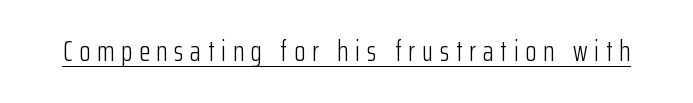
{"serif": "no", "italic": "no", "bold": "no", "weight": "light", "width": "condensed", "stroke_contrast": "low", "x_height": "medium", "monospaced": "no", "underline": "yes", "letter_spacing": "wide", "letter_spacing_em": 0.25, "glyph_px": 28}
